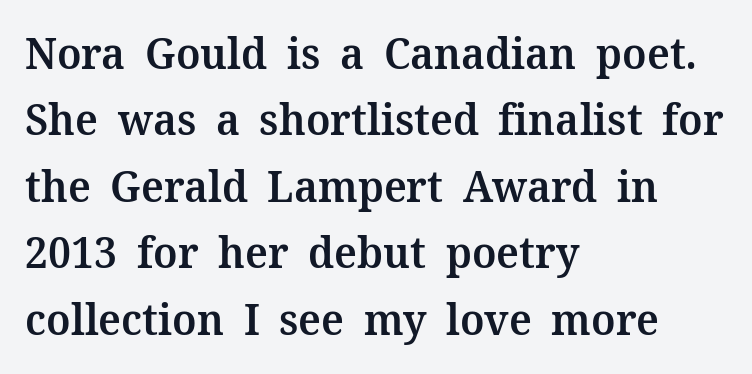
{"serif": "yes", "italic": "no", "bold": "semi", "weight": "semibold", "width": "normal", "stroke_contrast": "medium", "x_height": "medium", "monospaced": "no", "underline": "no", "align": "left", "line_spacing": "normal", "line_spacing_ratio": 1.51, "letter_spacing": "normal", "letter_spacing_em": 0.0, "glyph_px": 44}
